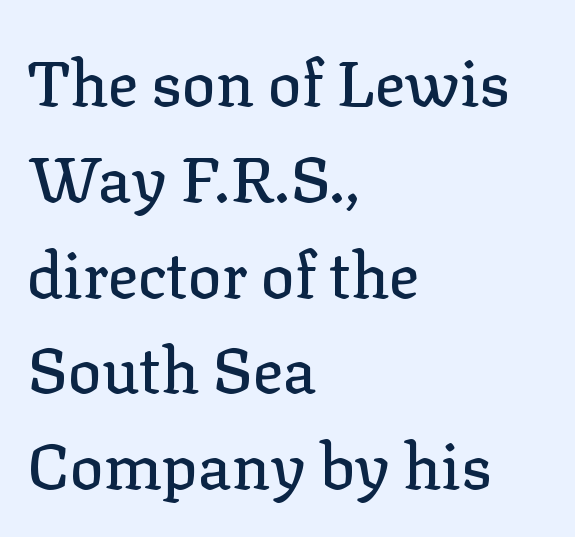
The image shows 63 px serif type, upright; set left-aligned, normal line spacing (1.52x), normal letter spacing, not underlined; low stroke contrast and a medium x-height.
